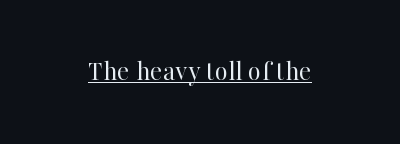
Looks like regular typesetting: each glyph gets only the width it needs. The text was rendered using a seriffed face with decorative stroke endings. The gaps between neighbouring characters are ordinary and unremarkable. The rendered words wear a rule along their underside.
